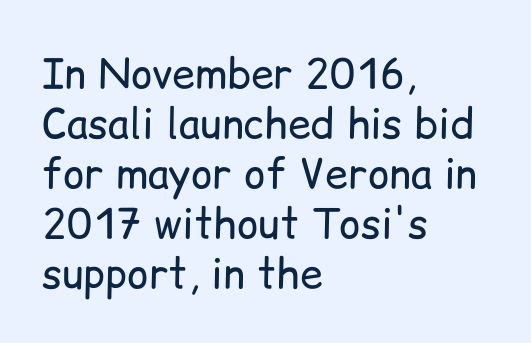
Q: Is the text bold? A: No.
Q: Is the text italic (slanted)? A: No, it is upright.
Q: Is the typeface a serif or a sans-serif typeface? A: Sans-serif.
Q: Is the text underlined? A: No.
Q: How is the paragraph aligned? A: Left-aligned.
Q: Is the spacing between letters normal or unusually wide? A: Normal.
Q: Width (condensed, normal, or wide)? A: Normal.
Q: Stroke contrast? A: Low.
Q: x-height? A: Medium.
Q: Monospaced? A: No.
